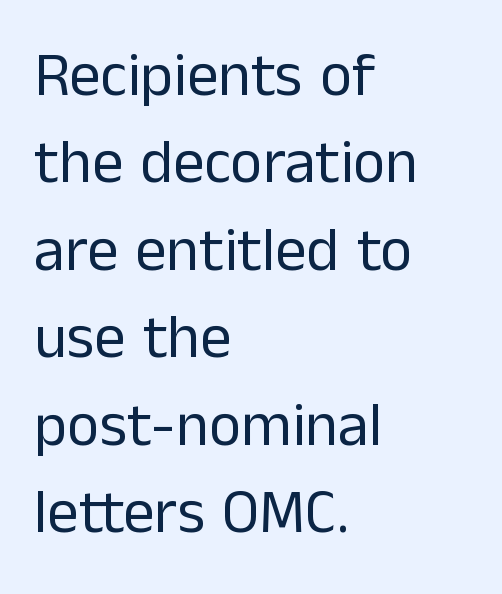
{"serif": "no", "italic": "no", "bold": "no", "weight": "regular", "width": "normal", "stroke_contrast": "low", "x_height": "medium", "monospaced": "no", "underline": "no", "align": "left", "line_spacing": "normal", "line_spacing_ratio": 1.41, "letter_spacing": "normal", "letter_spacing_em": 0.0, "glyph_px": 62}
